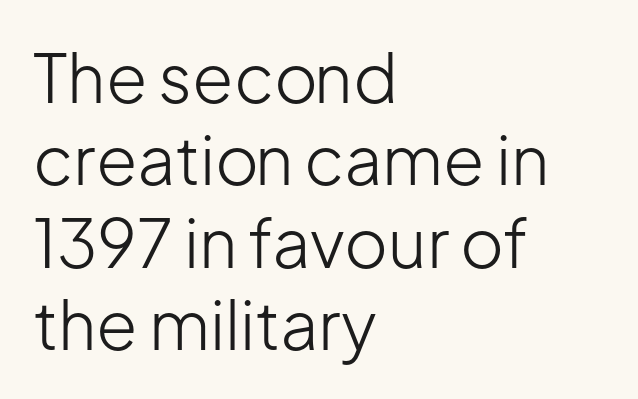
{"serif": "no", "italic": "no", "bold": "no", "weight": "light", "width": "normal", "stroke_contrast": "low", "x_height": "medium", "monospaced": "no", "underline": "no", "align": "left", "line_spacing_ratio": 1.23, "letter_spacing": "normal", "letter_spacing_em": 0.0, "glyph_px": 67}
